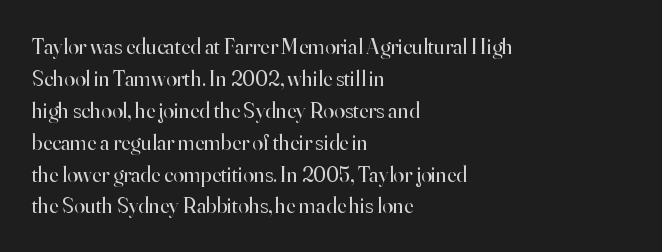
Q: Is the text bold? A: No.
Q: Is the text italic (slanted)? A: No, it is upright.
Q: Is the text underlined? A: No.
Q: How is the paragraph aligned? A: Left-aligned.
Q: Is the spacing between letters normal or unusually wide? A: Normal.
Q: Is the spacing between lines tight, normal or loose? A: Normal.
